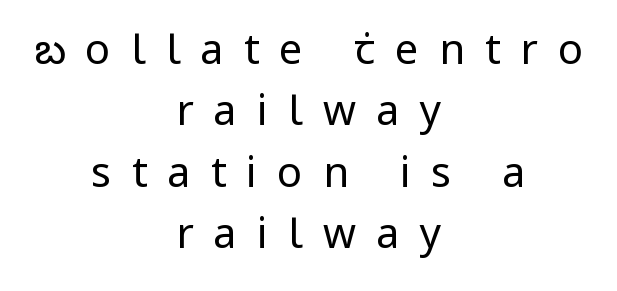
A normal amount of white space separates one row of letters from the next. Bold? No — there's no thickening of the strokes. You can tell it's not italic because the verticals are truly vertical. Casual observation: everything's sitting right in the middle.
